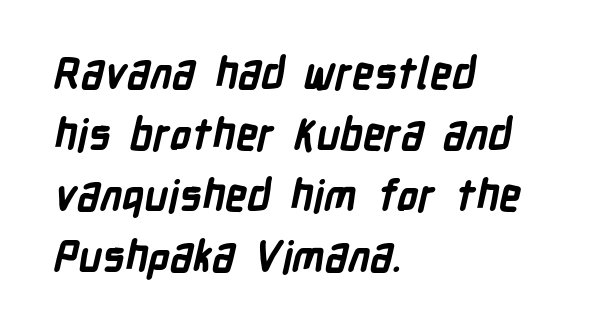
{"serif": "no", "bold": "yes", "weight": "bold", "width": "condensed", "stroke_contrast": "low", "x_height": "medium", "monospaced": "no", "underline": "no", "align": "left", "line_spacing": "normal", "line_spacing_ratio": 1.42, "letter_spacing": "normal", "letter_spacing_em": 0.0, "glyph_px": 43}
